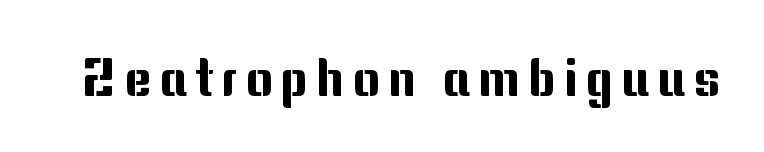
Q: Is the text italic (slanted)? A: No, it is upright.
Q: Is the typeface a serif or a sans-serif typeface? A: Sans-serif.
Q: Is the text underlined? A: No.
Q: Width (condensed, normal, or wide)? A: Normal.
Q: Stroke contrast? A: Medium.
Q: x-height? A: Medium.
Q: Monospaced? A: No.
